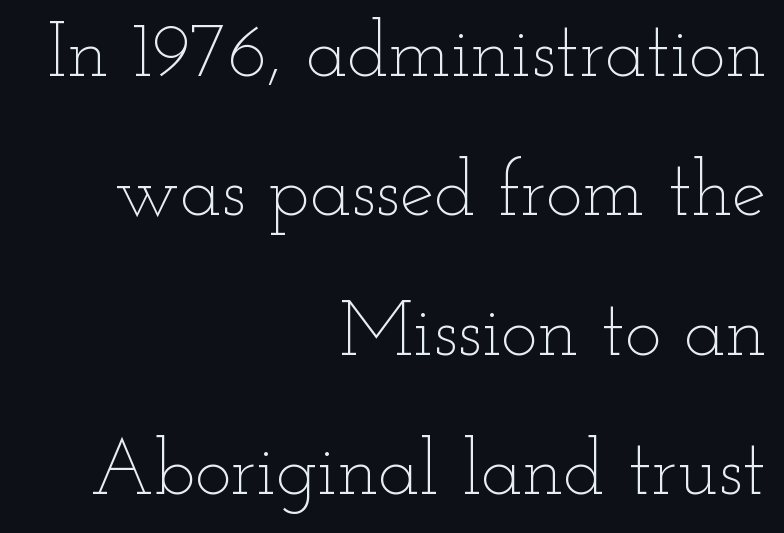
Q: Is the text bold? A: No.
Q: Is the text italic (slanted)? A: No, it is upright.
Q: Is the text underlined? A: No.
Q: How is the paragraph aligned? A: Right-aligned.
Q: Is the spacing between letters normal or unusually wide? A: Normal.
Q: Width (condensed, normal, or wide)? A: Wide.
Q: Stroke contrast? A: Low.
Q: x-height? A: Small.
Q: Monospaced? A: No.
